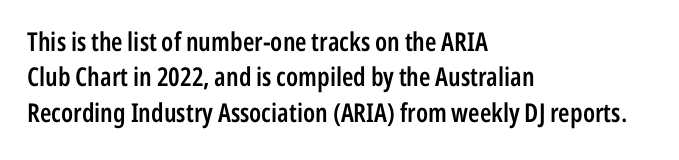
{"italic": "no", "bold": "semi", "underline": "no", "align": "left", "line_spacing": "normal", "line_spacing_ratio": 1.36, "letter_spacing": "normal", "letter_spacing_em": 0.0, "glyph_px": 26}
